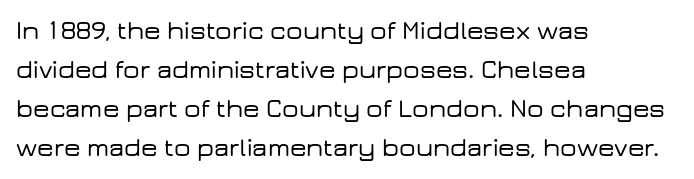
Q: Is the text italic (slanted)? A: No, it is upright.
Q: Is the text underlined? A: No.
Q: How is the paragraph aligned? A: Left-aligned.
Q: Is the spacing between letters normal or unusually wide? A: Normal.
Q: Is the spacing between lines tight, normal or loose? A: Normal.
